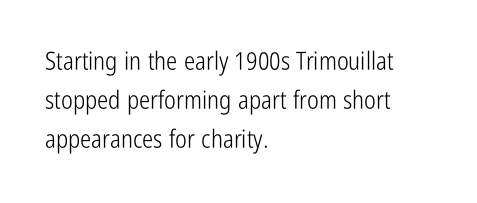
{"italic": "no", "bold": "no", "underline": "no", "align": "left", "line_spacing": "normal", "line_spacing_ratio": 1.56, "letter_spacing": "normal", "letter_spacing_em": 0.0, "glyph_px": 25}
